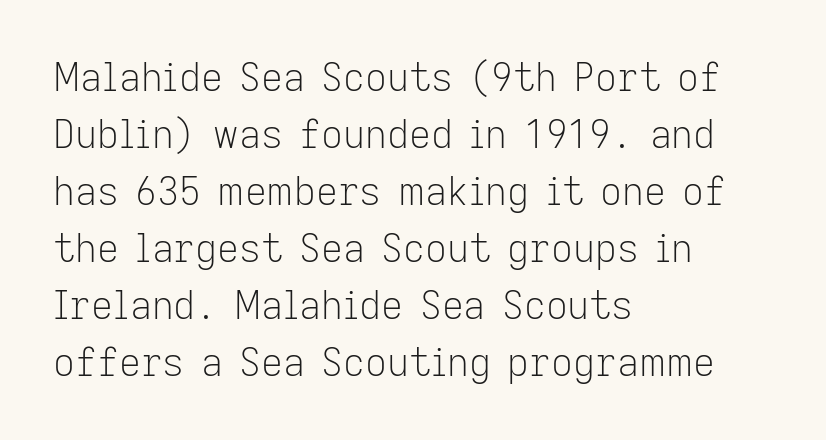
A normal amount of white space separates one row of letters from the next. The lettering holds an erect, upright posture throughout. Any mark beneath the type? The region is blank. Each word holds together tightly as a unit, with standard inter-letter gaps. Think of a printed novel: that variable character pitch is what you see here.
